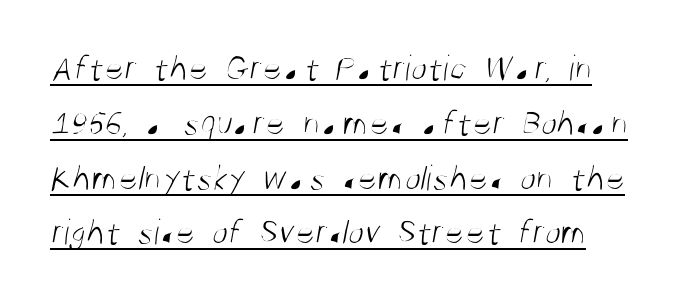
{"serif": "no", "bold": "no", "weight": "light", "width": "condensed", "stroke_contrast": "medium", "x_height": "large", "monospaced": "no", "underline": "yes", "align": "left", "line_spacing": "normal", "line_spacing_ratio": 1.48, "letter_spacing": "normal", "letter_spacing_em": 0.0, "glyph_px": 37}
